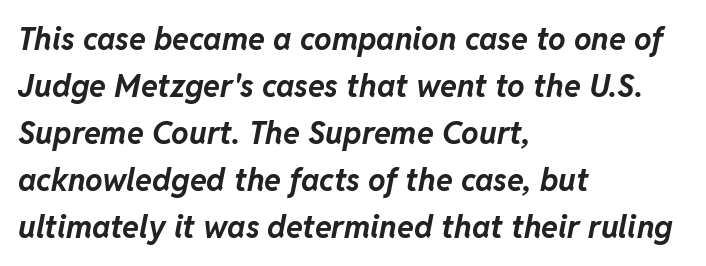
The image shows 31 px bold type, italic (leaning right); set left-aligned, normal line spacing (1.52x), normal letter spacing, not underlined; low stroke contrast and a medium x-height.
